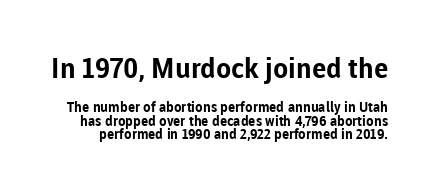
Each word holds together tightly as a unit, with standard inter-letter gaps. Proportional: the letters do not fall into vertical columns. The lettering holds an erect, upright posture throughout. The text was rendered using a sans face with plain stroke endings. The first block has been scaled up relative to the second.
